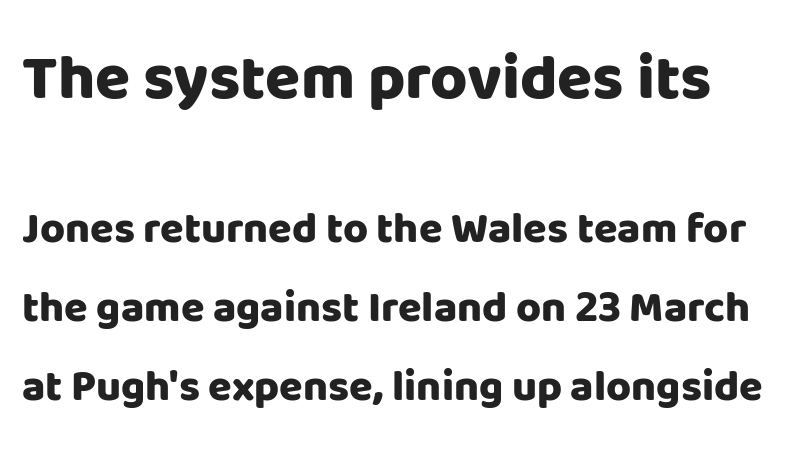
The image shows 64 px heavy sans-serif type, upright; set line spacing 1.84x, normal letter spacing, not underlined; the first (top) block is 1.49x larger; low stroke contrast and a large x-height.
